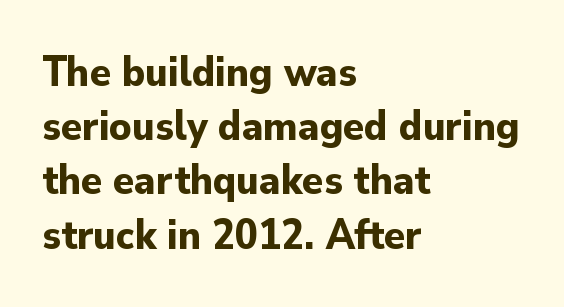
Q: Is the text bold? A: Yes.
Q: Is the text italic (slanted)? A: No, it is upright.
Q: Is the typeface a serif or a sans-serif typeface? A: Sans-serif.
Q: Is the text underlined? A: No.
Q: How is the paragraph aligned? A: Left-aligned.
Q: Is the spacing between letters normal or unusually wide? A: Normal.
Q: Is the spacing between lines tight, normal or loose? A: Normal.
Q: Width (condensed, normal, or wide)? A: Normal.
Q: Stroke contrast? A: Low.
Q: x-height? A: Small.
Q: Monospaced? A: No.
